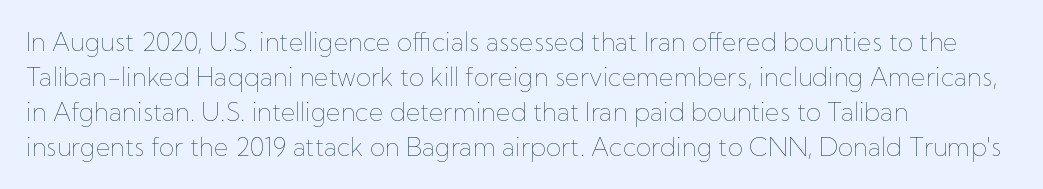
The image shows 25 px text type, upright; set left-aligned, normal line spacing (1.4x), normal letter spacing, not underlined.
